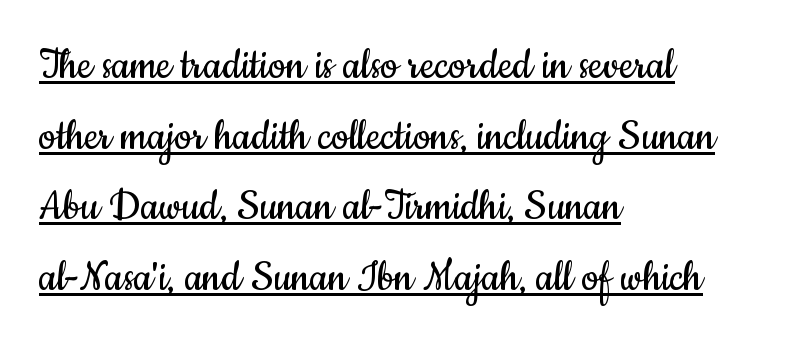
{"serif": "no", "bold": "no", "weight": "regular", "width": "condensed", "stroke_contrast": "low", "x_height": "small", "monospaced": "no", "underline": "yes", "align": "left", "line_spacing": "normal", "line_spacing_ratio": 1.44, "letter_spacing": "normal", "letter_spacing_em": 0.0, "glyph_px": 49}
